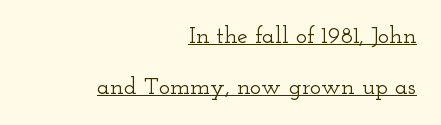
Q: Is the text italic (slanted)? A: No, it is upright.
Q: Is the text underlined? A: Yes.
Q: How is the paragraph aligned? A: Right-aligned.
Q: Is the spacing between letters normal or unusually wide? A: Normal.
Q: Is the spacing between lines tight, normal or loose? A: Loose.
